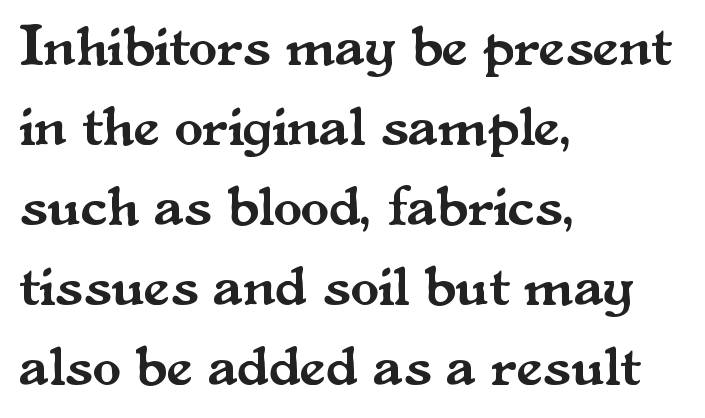
{"serif": "yes", "italic": "no", "width": "normal", "stroke_contrast": "medium", "x_height": "small", "monospaced": "no", "underline": "no", "align": "left", "line_spacing": "normal", "line_spacing_ratio": 1.38, "letter_spacing": "normal", "letter_spacing_em": 0.0, "glyph_px": 58}
